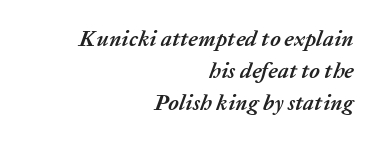
These words are printed bold, with thick strokes throughout. Descenders hang freely into open space. The lines are quadded right. If you measured baseline to baseline, you'd find a middling distance. Nothing unusual about the tracking: characters are spaced as the font intends.
